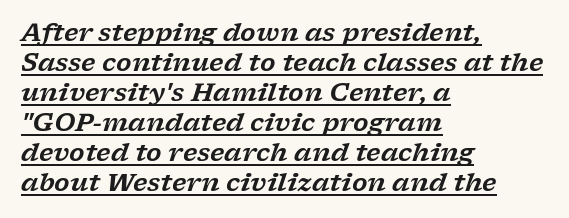
{"italic": "yes", "lean": "right", "slant_degrees": 17, "underline": "yes", "align": "left", "line_spacing_ratio": 1.2, "letter_spacing": "normal", "letter_spacing_em": 0.0, "glyph_px": 25}
